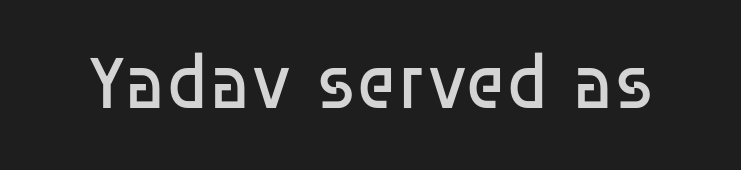
{"serif": "no", "italic": "no", "bold": "no", "weight": "regular", "width": "normal", "stroke_contrast": "low", "x_height": "large", "monospaced": "no", "underline": "no", "letter_spacing": "normal", "letter_spacing_em": 0.0, "glyph_px": 77}
